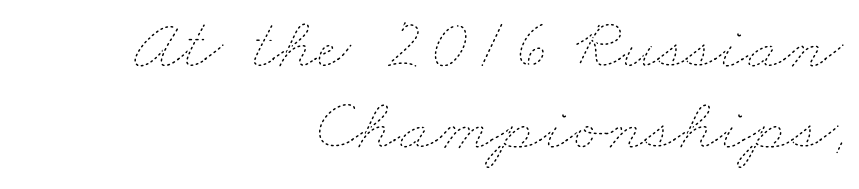
Q: Is the text bold? A: No.
Q: Is the text underlined? A: No.
Q: How is the paragraph aligned? A: Right-aligned.
Q: Is the spacing between letters normal or unusually wide? A: Normal.
Q: Is the spacing between lines tight, normal or loose? A: Tight.
Q: Width (condensed, normal, or wide)? A: Wide.
Q: Stroke contrast? A: Low.
Q: x-height? A: Small.
Q: Monospaced? A: No.
